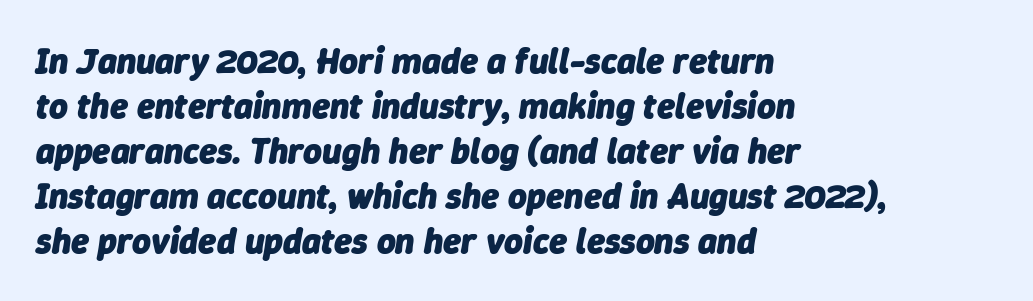
Q: Is the text bold? A: Yes.
Q: Is the text italic (slanted)? A: Yes, it leans right by about 9 degrees.
Q: Is the text underlined? A: No.
Q: How is the paragraph aligned? A: Left-aligned.
Q: Is the spacing between letters normal or unusually wide? A: Normal.
Q: Is the spacing between lines tight, normal or loose? A: Normal.
Q: Width (condensed, normal, or wide)? A: Normal.
Q: Stroke contrast? A: Low.
Q: x-height? A: Medium.
Q: Monospaced? A: No.
